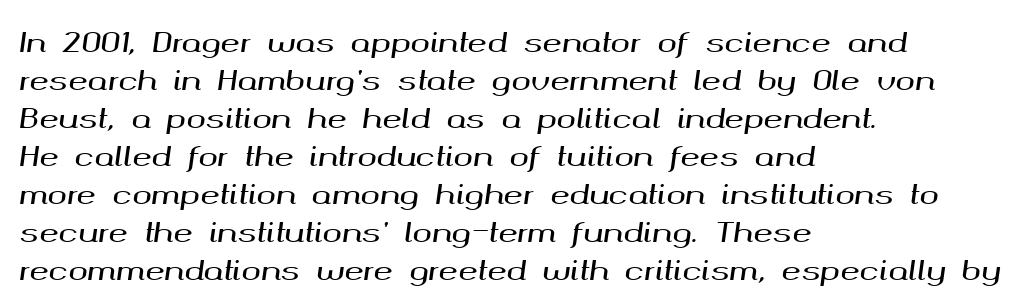
Q: Is the text italic (slanted)? A: Yes, it leans right by about 8 degrees.
Q: Is the text underlined? A: No.
Q: How is the paragraph aligned? A: Left-aligned.
Q: Is the spacing between letters normal or unusually wide? A: Normal.
Q: Is the spacing between lines tight, normal or loose? A: Normal.
